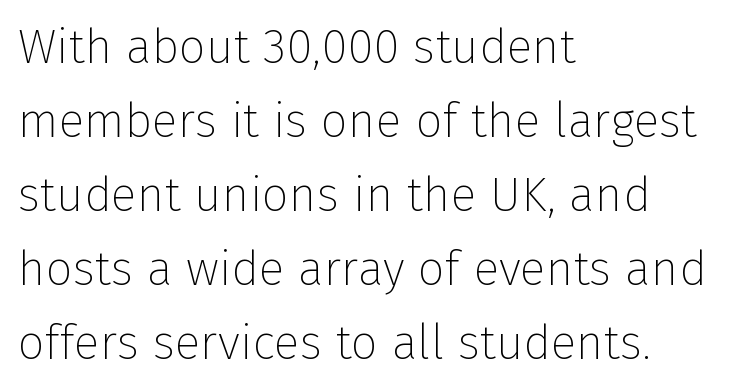
{"serif": "no", "italic": "no", "bold": "no", "weight": "thin", "width": "normal", "stroke_contrast": "low", "x_height": "medium", "monospaced": "no", "underline": "no", "align": "left", "line_spacing": "normal", "line_spacing_ratio": 1.54, "letter_spacing": "normal", "letter_spacing_em": 0.0, "glyph_px": 48}
